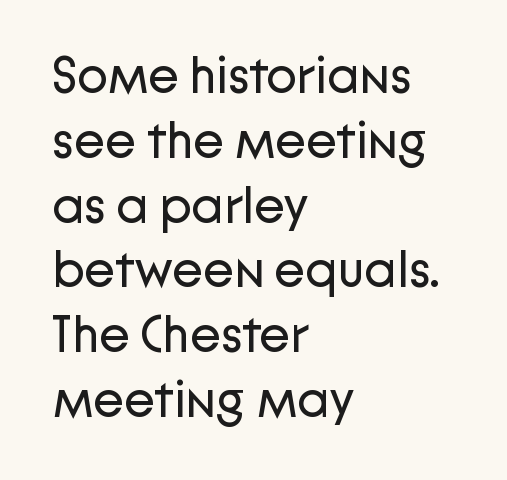
{"serif": "no", "italic": "no", "bold": "no", "weight": "regular", "width": "normal", "stroke_contrast": "low", "x_height": "medium", "monospaced": "no", "underline": "no", "align": "left", "line_spacing": "normal", "line_spacing_ratio": 1.27, "letter_spacing": "normal", "letter_spacing_em": 0.0, "glyph_px": 51}
